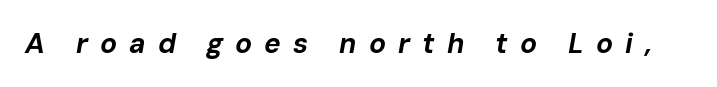
The image shows 28 px bold type, italic (leaning right); set unusually wide letter spacing (+0.43 em), not underlined; low stroke contrast and a medium x-height.
